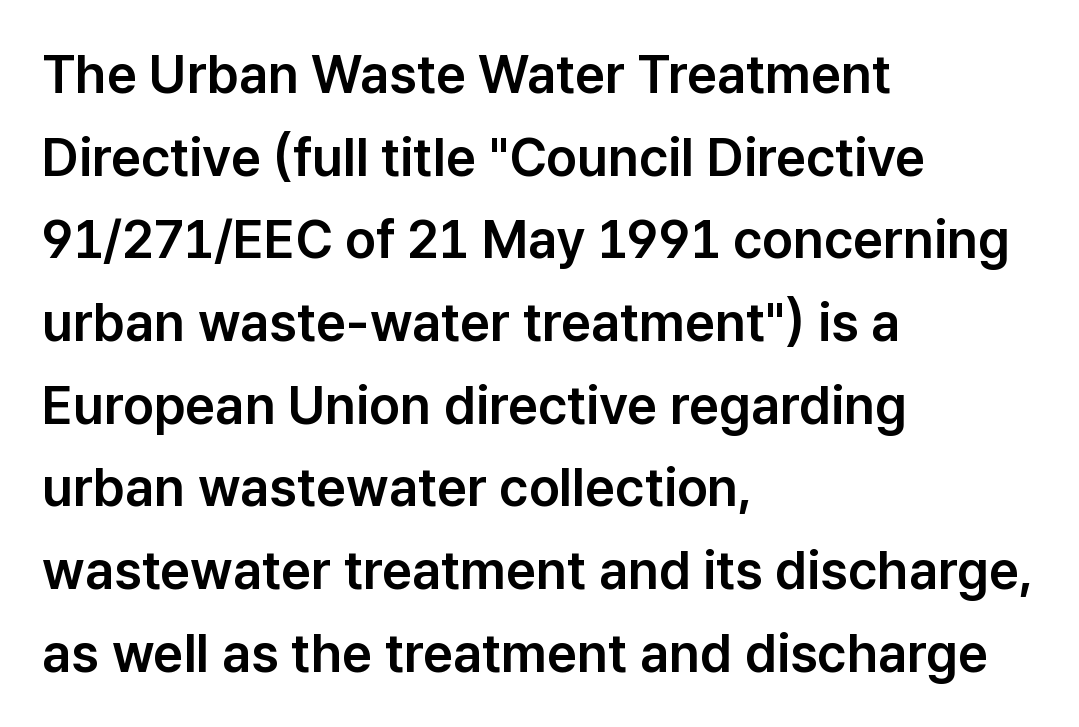
{"serif": "no", "italic": "no", "width": "normal", "stroke_contrast": "low", "x_height": "medium", "monospaced": "no", "underline": "no", "align": "left", "line_spacing": "normal", "line_spacing_ratio": 1.56, "letter_spacing": "normal", "letter_spacing_em": 0.0, "glyph_px": 53}
